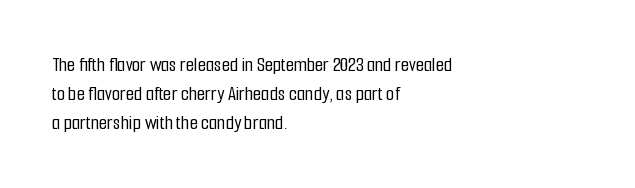
Q: Is the text italic (slanted)? A: No, it is upright.
Q: Is the text underlined? A: No.
Q: How is the paragraph aligned? A: Left-aligned.
Q: Is the spacing between letters normal or unusually wide? A: Normal.
Q: Is the spacing between lines tight, normal or loose? A: Normal.
